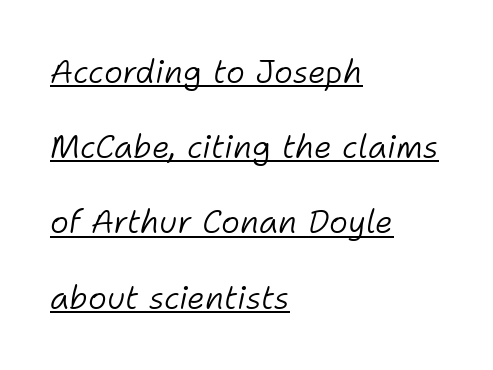
{"italic": "yes", "lean": "right", "slant_degrees": 11, "bold": "no", "weight": "light", "width": "normal", "stroke_contrast": "low", "x_height": "medium", "monospaced": "no", "underline": "yes", "align": "left", "line_spacing": "loose", "line_spacing_ratio": 2.35, "letter_spacing": "normal", "letter_spacing_em": 0.0, "glyph_px": 32}
